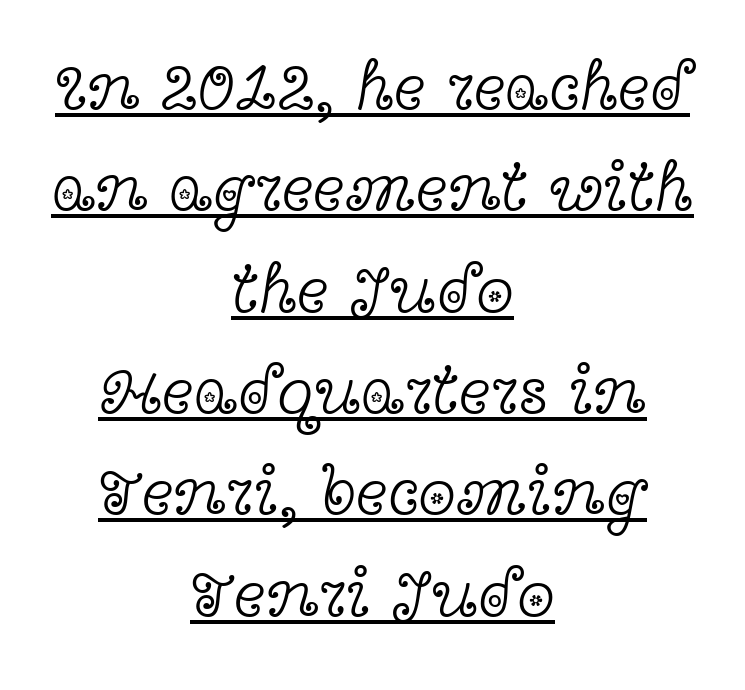
{"serif": "yes", "italic": "no", "bold": "no", "weight": "light", "width": "wide", "x_height": "medium", "monospaced": "no", "underline": "yes", "align": "center", "line_spacing": "normal", "line_spacing_ratio": 1.49, "letter_spacing": "normal", "letter_spacing_em": 0.0, "glyph_px": 68}
